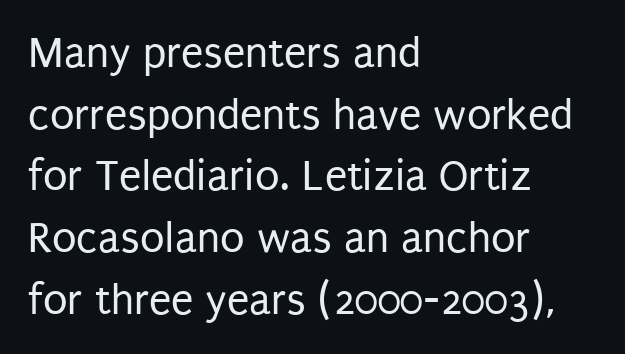
In terms of posture, this sample is upright. Horizontal alignment here is leftward, the default for most running prose. No letter is thick-stroked: the sample isn't bold. Clear beneath every line of the passage.
